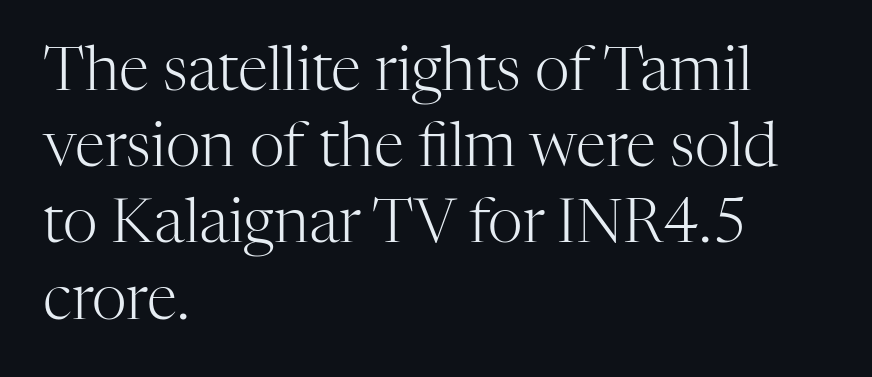
The font's upright variant was chosen for this text. The type family on display is of the serif kind. Proportional: the letters do not fall into vertical columns. Compared with a typical body face, this is equally light or lighter still. Glyph-to-glyph distance matches everyday printed text.
